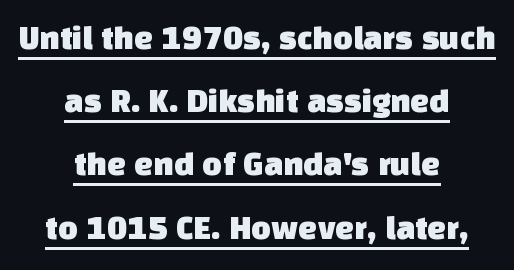
Compared with undecorated copy, this sample adds a rule below the words. Look at the bottom of the vertical strokes: they stop flat, with no serifs. The whitespace from short lines is split evenly between both sides. The horizontal fit of the characters is conventional and even.
